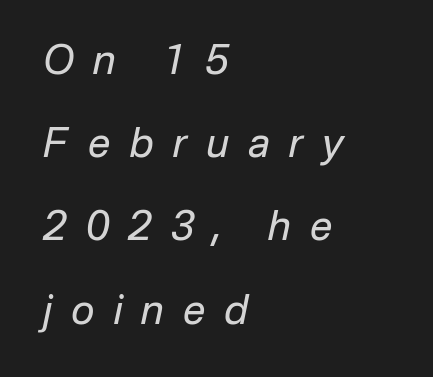
{"italic": "yes", "lean": "right", "slant_degrees": 12, "bold": "no", "weight": "regular", "width": "normal", "stroke_contrast": "low", "x_height": "medium", "monospaced": "no", "underline": "no", "align": "left", "line_spacing": "loose", "line_spacing_ratio": 2.08, "letter_spacing": "wide", "letter_spacing_em": 0.48, "glyph_px": 40}
